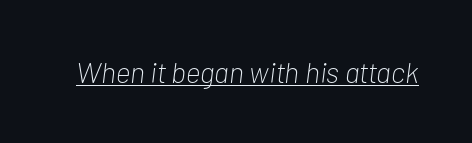
The image shows 29 px light, condensed type, italic (leaning right); set normal letter spacing, underlined; low stroke contrast and a medium x-height.
